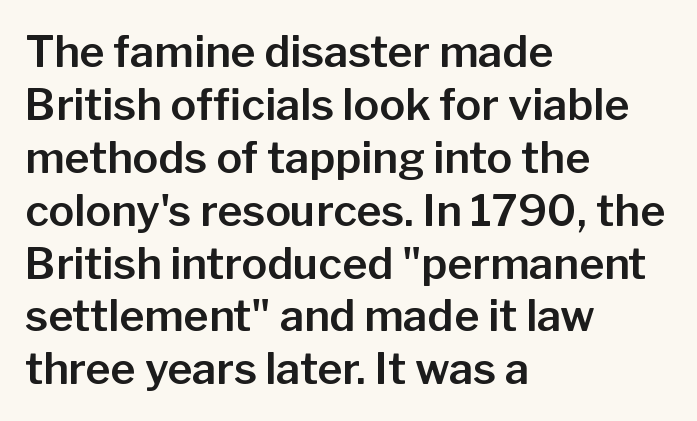
The image shows 43 px sans-serif type, upright; set left-aligned, line spacing 1.23x, normal letter spacing, not underlined; low stroke contrast and a medium x-height.
